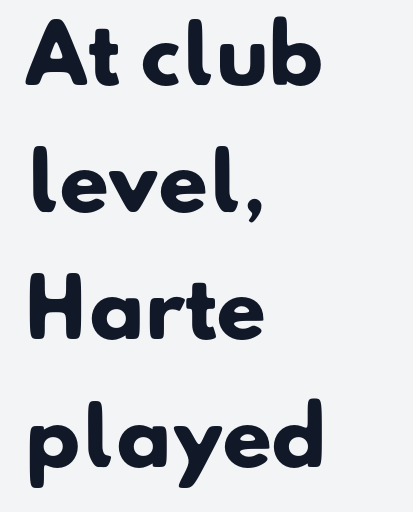
The image shows 80 px heavy sans-serif type; set left-aligned, normal line spacing (1.59x), normal letter spacing, not underlined; low stroke contrast and a small x-height.
